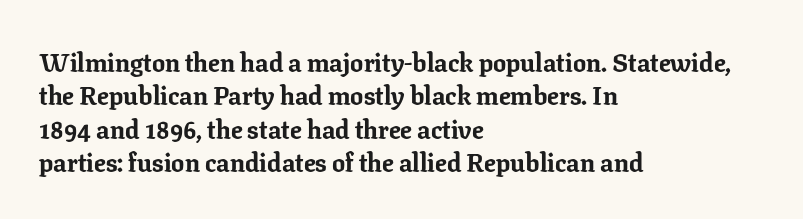
Q: Is the text bold? A: Yes.
Q: Is the text italic (slanted)? A: No, it is upright.
Q: Is the text underlined? A: No.
Q: How is the paragraph aligned? A: Left-aligned.
Q: Is the spacing between letters normal or unusually wide? A: Normal.
Q: Is the spacing between lines tight, normal or loose? A: Normal.
